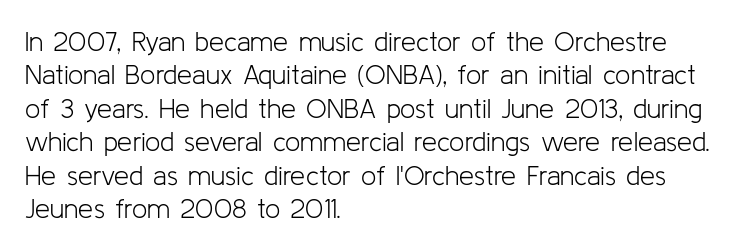
Q: Is the text bold? A: No.
Q: Is the text italic (slanted)? A: No, it is upright.
Q: Is the text underlined? A: No.
Q: How is the paragraph aligned? A: Left-aligned.
Q: Is the spacing between letters normal or unusually wide? A: Normal.
